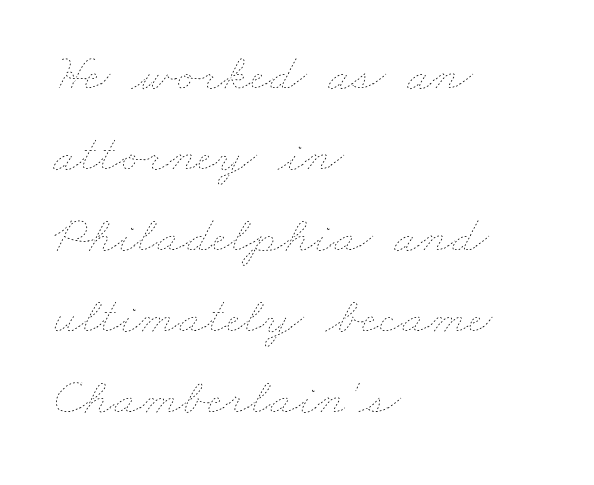
{"bold": "no", "weight": "thin", "width": "wide", "stroke_contrast": "low", "x_height": "small", "monospaced": "no", "underline": "no", "align": "left", "line_spacing": "normal", "line_spacing_ratio": 1.53, "letter_spacing": "normal", "letter_spacing_em": 0.0, "glyph_px": 53}
